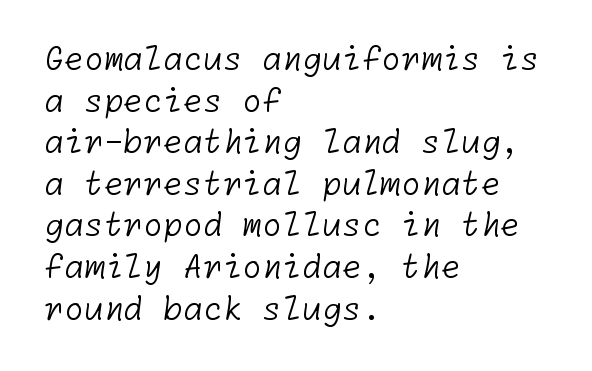
Q: Is the text bold? A: No.
Q: Is the typeface a serif or a sans-serif typeface? A: Sans-serif.
Q: Is the text underlined? A: No.
Q: How is the paragraph aligned? A: Left-aligned.
Q: Is the spacing between letters normal or unusually wide? A: Normal.
Q: Is the spacing between lines tight, normal or loose? A: Normal.
Q: Width (condensed, normal, or wide)? A: Normal.
Q: Stroke contrast? A: Low.
Q: x-height? A: Medium.
